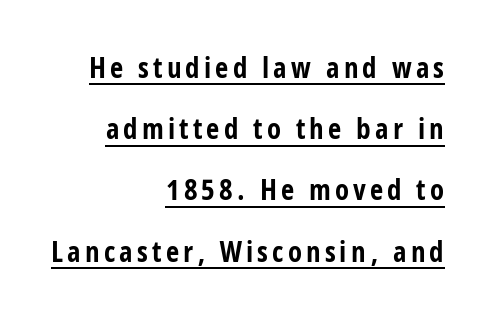
A roman cut, with each character standing at attention. This is underlined copy, the kind a proofreader might mark for attention. One-word summary of the alignment: right. Unlike a traditional serif, this face leaves its strokes unadorned. The sample has been set heavy, in full bold. Regarding leading, the lines here are spaced well apart.
